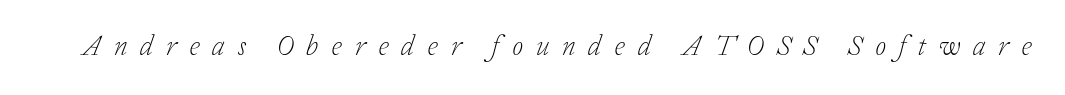
{"serif": "yes", "italic": "yes", "lean": "right", "slant_degrees": 20, "bold": "no", "weight": "light", "width": "normal", "stroke_contrast": "low", "x_height": "medium", "monospaced": "no", "underline": "no", "letter_spacing": "wide", "letter_spacing_em": 0.46, "glyph_px": 28}
